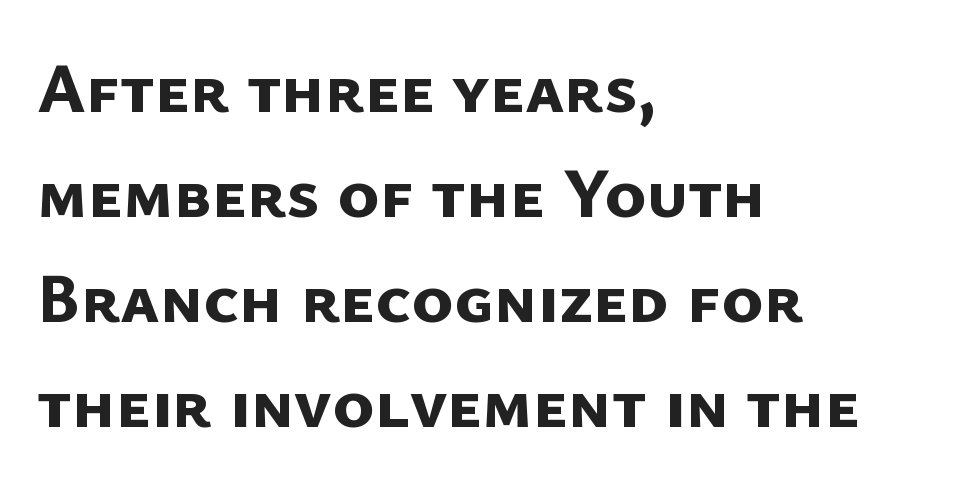
{"serif": "no", "bold": "yes", "weight": "bold", "width": "normal", "stroke_contrast": "low", "x_height": "medium", "monospaced": "no", "underline": "no", "align": "left", "line_spacing": "normal", "line_spacing_ratio": 1.48, "letter_spacing": "normal", "letter_spacing_em": 0.0, "glyph_px": 71}
